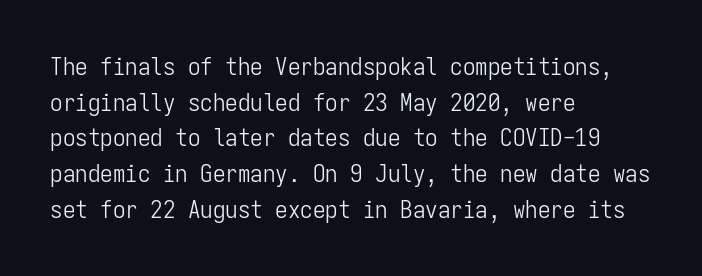
No word sits above an underline. These lines stack with their left ends in a neat column. The line-height multiplier appears to be the usual default. Ordinary non-slanted type is in use. Students, note that the glyphs here touch the page at normal intervals.
